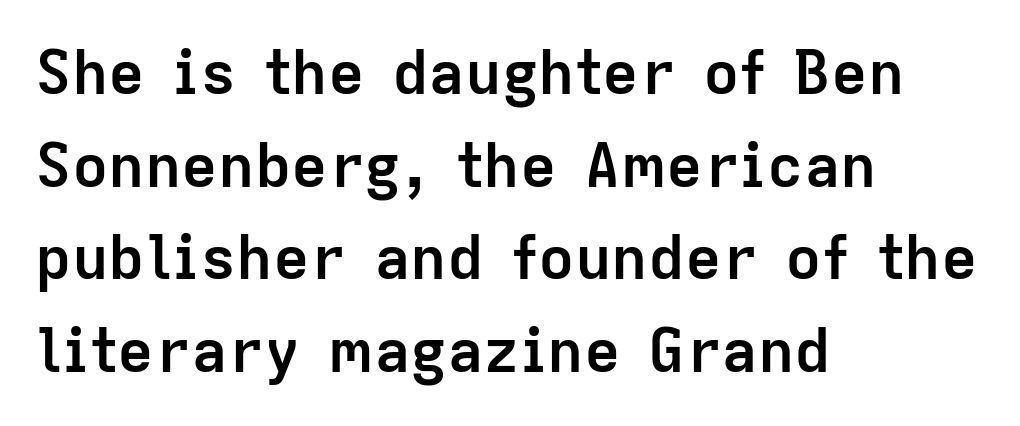
The image shows 61 px semibold sans-serif type, upright; set left-aligned, normal line spacing (1.52x), normal letter spacing, not underlined; low stroke contrast and a medium x-height.
